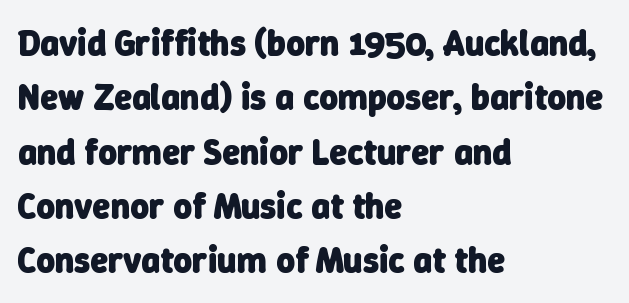
The image shows 36 px heavy sans-serif type; set left-aligned, normal line spacing (1.51x), normal letter spacing, not underlined; low stroke contrast and a medium x-height.
